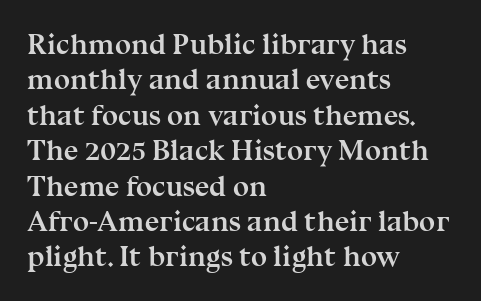
This rendering employs a face with finishing strokes, i.e., a serif. Words appear dense and cohesive because spacing is normal. You could not count columns in this text — the font is proportionally spaced. Descenders are the only things crossing below the line. A student would call this left alignment; a typographer would say flush left, rag right.
